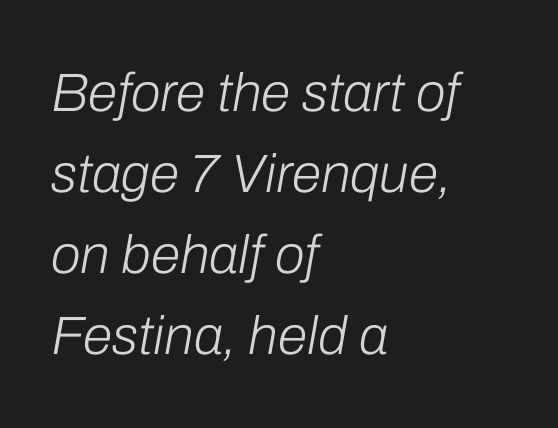
The image shows 54 px light type, italic (leaning right); set left-aligned, normal line spacing (1.5x), normal letter spacing, not underlined; low stroke contrast and a medium x-height.
